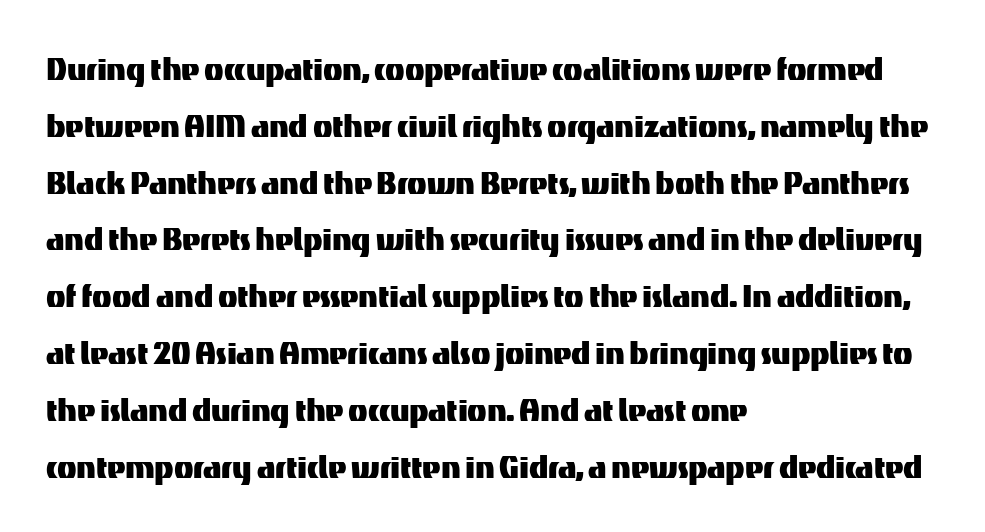
{"serif": "no", "italic": "no", "width": "normal", "stroke_contrast": "medium", "x_height": "medium", "monospaced": "no", "underline": "no", "align": "left", "line_spacing": "normal", "line_spacing_ratio": 1.42, "letter_spacing": "normal", "letter_spacing_em": 0.0, "glyph_px": 40}
